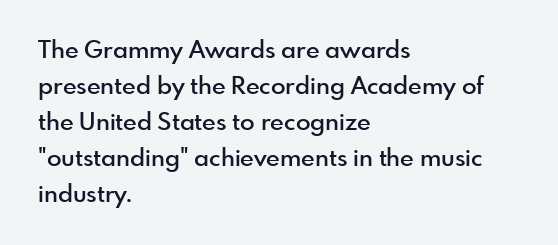
The type is set solid horizontally, with unmodified tracking. The space beneath each line is pristine and unruled. The passage shown stacks its lines at a standard gap. Visually the block forms a straight wall on the left and a jagged coastline on the right. The characters look somewhat weighty, a semibold short of true bold.
